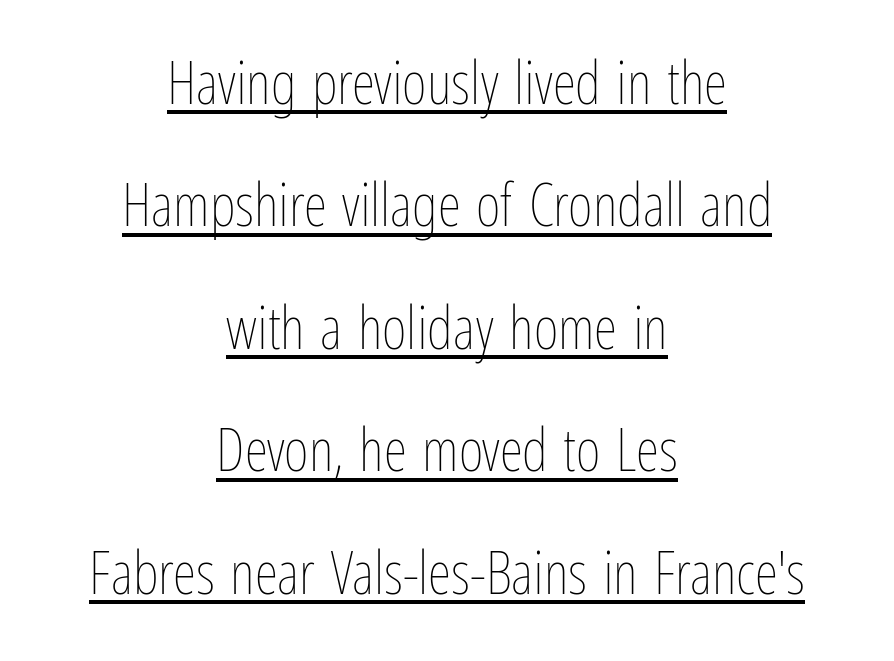
The image shows 60 px thin, condensed type, upright; set centered, loose line spacing (2.04x), normal letter spacing, underlined; low stroke contrast and a medium x-height.
